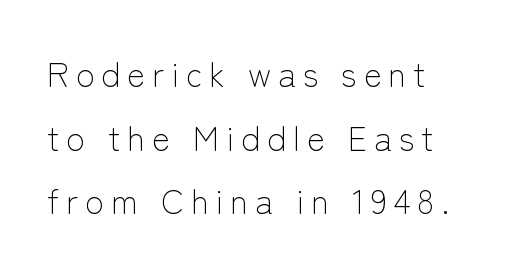
The image shows 34 px light sans-serif type, upright; set line spacing 1.87x, unusually wide letter spacing (+0.2 em), not underlined; low stroke contrast and a medium x-height.
